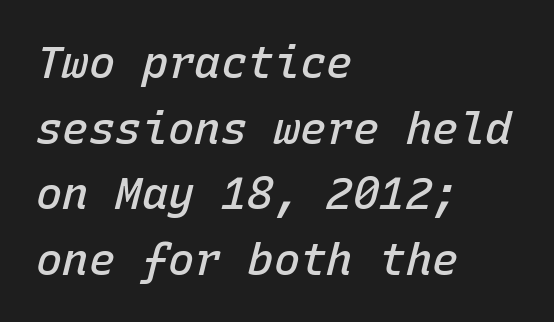
Q: Is the text bold? A: Semi-bold.
Q: Is the text italic (slanted)? A: Yes, it leans right by about 15 degrees.
Q: Is the text underlined? A: No.
Q: How is the paragraph aligned? A: Left-aligned.
Q: Is the spacing between letters normal or unusually wide? A: Normal.
Q: Is the spacing between lines tight, normal or loose? A: Normal.
Q: Width (condensed, normal, or wide)? A: Normal.
Q: Stroke contrast? A: Low.
Q: x-height? A: Medium.
Q: Monospaced? A: Yes.
